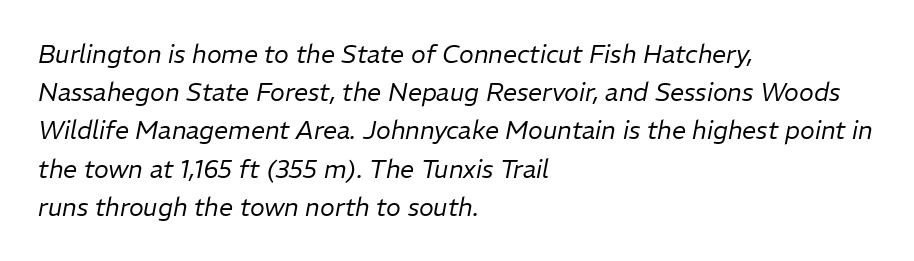
{"italic": "yes", "lean": "right", "slant_degrees": 11, "bold": "no", "underline": "no", "align": "left", "line_spacing": "normal", "line_spacing_ratio": 1.53, "letter_spacing": "normal", "letter_spacing_em": 0.0, "glyph_px": 25}
